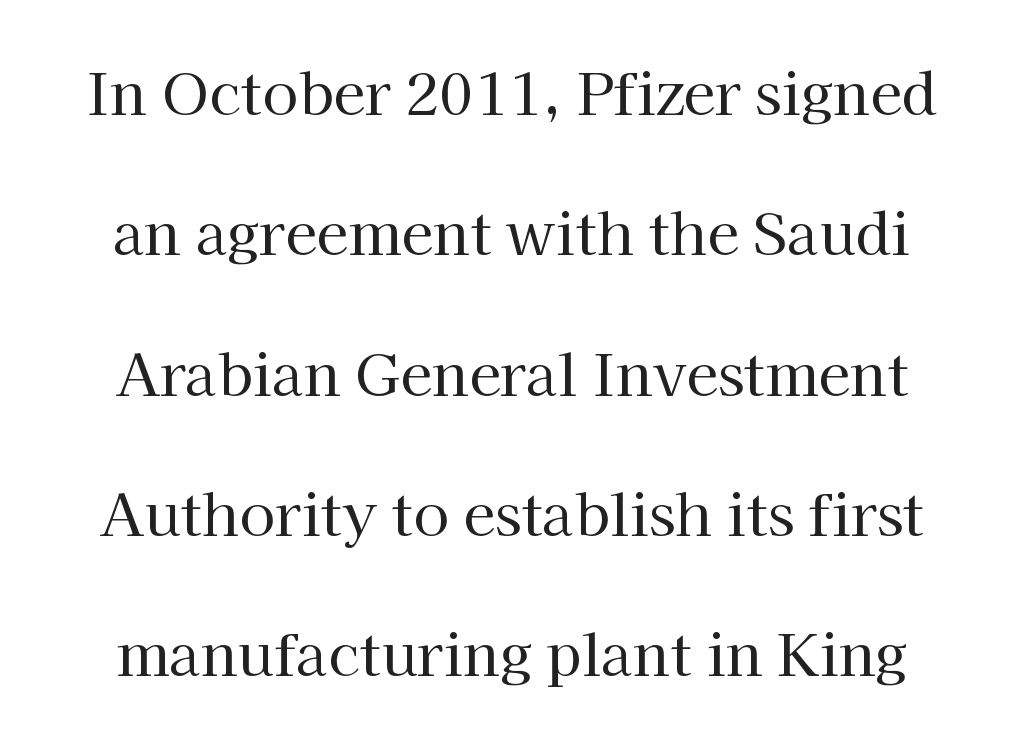
Q: Is the text bold? A: No.
Q: Is the text italic (slanted)? A: No, it is upright.
Q: Is the typeface a serif or a sans-serif typeface? A: Serif.
Q: Is the text underlined? A: No.
Q: Is the spacing between letters normal or unusually wide? A: Normal.
Q: Is the spacing between lines tight, normal or loose? A: Loose.
Q: Width (condensed, normal, or wide)? A: Normal.
Q: Stroke contrast? A: High.
Q: x-height? A: Medium.
Q: Monospaced? A: No.
